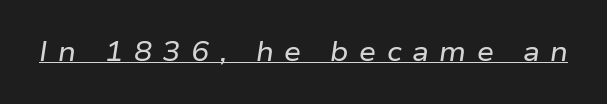
Q: Is the text italic (slanted)? A: Yes, it leans right by about 9 degrees.
Q: Is the text underlined? A: Yes.
Q: Is the spacing between letters normal or unusually wide? A: Unusually wide.
